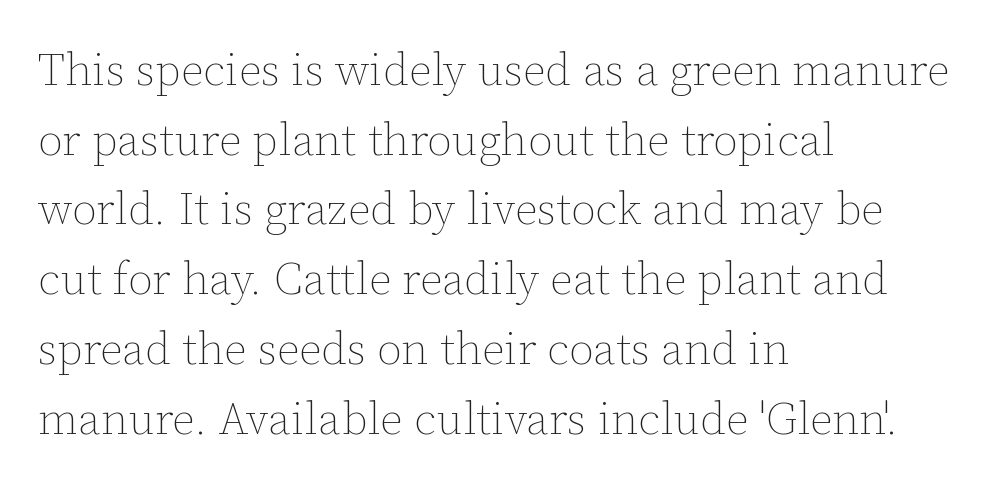
Q: Is the text bold? A: No.
Q: Is the text italic (slanted)? A: No, it is upright.
Q: Is the text underlined? A: No.
Q: How is the paragraph aligned? A: Left-aligned.
Q: Is the spacing between letters normal or unusually wide? A: Normal.
Q: Is the spacing between lines tight, normal or loose? A: Normal.
Q: Width (condensed, normal, or wide)? A: Normal.
Q: Stroke contrast? A: Low.
Q: x-height? A: Medium.
Q: Monospaced? A: No.
